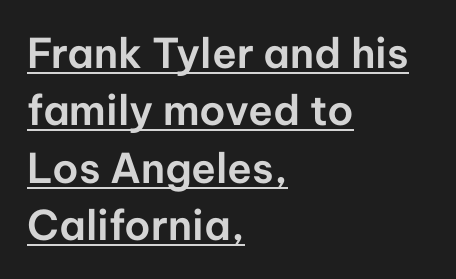
Notice how a bar underscores the lettering throughout. Varying glyph widths throughout — classic text-font behaviour. Visually the block forms a straight wall on the left and a jagged coastline on the right. Interline gaps are of average width in this sample. The letterforms sit shoulder to shoulder at normal distance.
